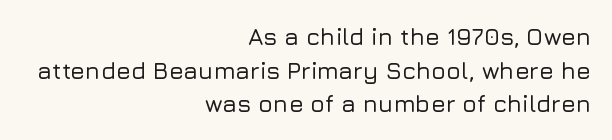
{"italic": "no", "underline": "no", "align": "right", "line_spacing": "normal", "line_spacing_ratio": 1.4, "letter_spacing": "normal", "letter_spacing_em": 0.0, "glyph_px": 24}
